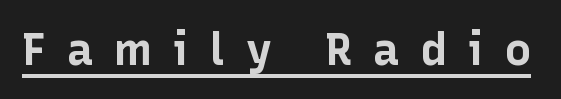
{"serif": "no", "italic": "no", "bold": "yes", "weight": "bold", "width": "normal", "stroke_contrast": "low", "x_height": "medium", "monospaced": "no", "underline": "yes", "letter_spacing": "wide", "letter_spacing_em": 0.45, "glyph_px": 45}
